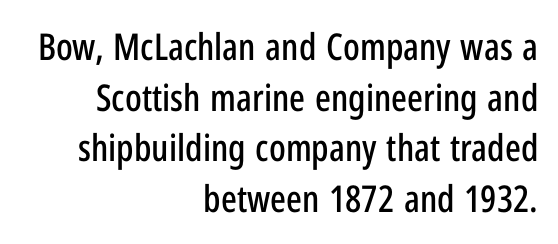
The image shows 37 px condensed sans-serif type, upright; set right-aligned, normal line spacing (1.37x), normal letter spacing, not underlined; low stroke contrast and a medium x-height.
